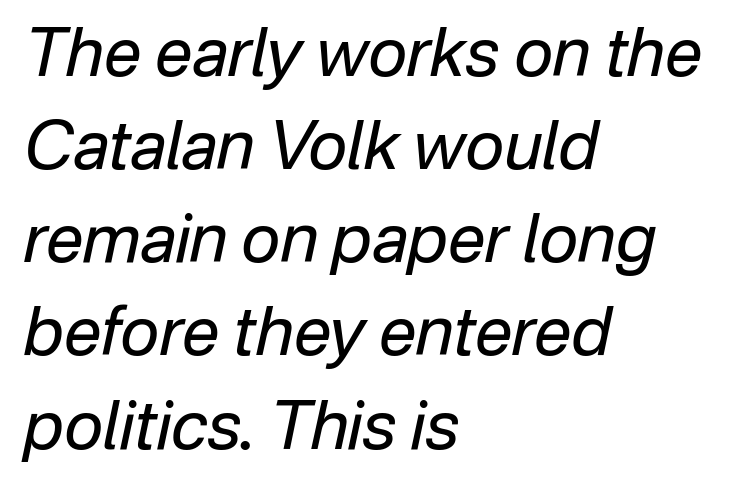
The text carries the slant typical of an italic or oblique font. Clear beneath every line of the passage. Regarding leading, the lines here are spaced in the standard way. Observe the ordinary spacing: letters are neighbours, not strangers. Short and long lines alike share a common starting point at left. A typesetter would call this proportional, since set widths differ per character.
